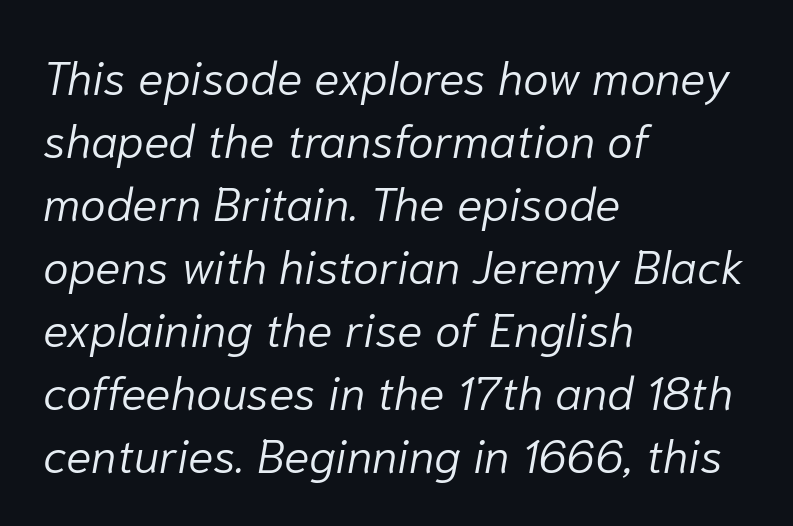
The image shows 47 px light type, italic (leaning right); set left-aligned, normal line spacing (1.34x), normal letter spacing, not underlined; low stroke contrast and a medium x-height.
